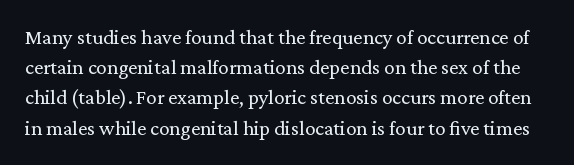
{"italic": "no", "bold": "no", "underline": "no", "line_spacing": "normal", "line_spacing_ratio": 1.44, "letter_spacing": "normal", "letter_spacing_em": 0.0, "glyph_px": 21}
